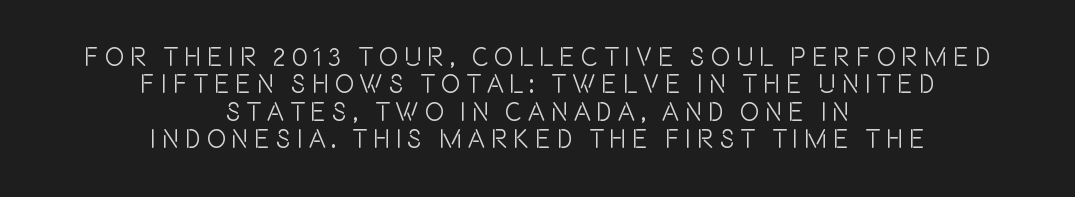
The image shows 26 px text type, upright; set centered, tight line spacing (1.05x), unusually wide letter spacing (+0.22 em), not underlined.
